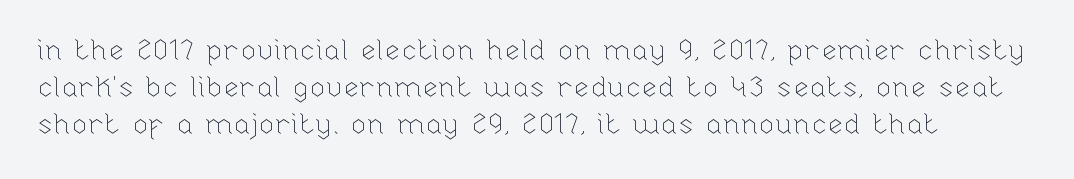
{"italic": "no", "bold": "no", "weight": "thin", "width": "normal", "stroke_contrast": "low", "x_height": "medium", "monospaced": "no", "underline": "no", "line_spacing": "normal", "line_spacing_ratio": 1.28, "letter_spacing": "normal", "letter_spacing_em": 0.0, "glyph_px": 29}
